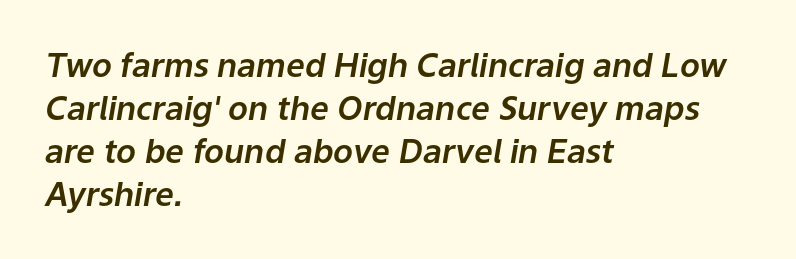
Q: Is the text italic (slanted)? A: Yes, it leans right by about 9 degrees.
Q: Is the text underlined? A: No.
Q: How is the paragraph aligned? A: Left-aligned.
Q: Is the spacing between letters normal or unusually wide? A: Normal.
Q: Is the spacing between lines tight, normal or loose? A: Normal.
Q: Width (condensed, normal, or wide)? A: Normal.
Q: Stroke contrast? A: Low.
Q: x-height? A: Medium.
Q: Monospaced? A: No.
